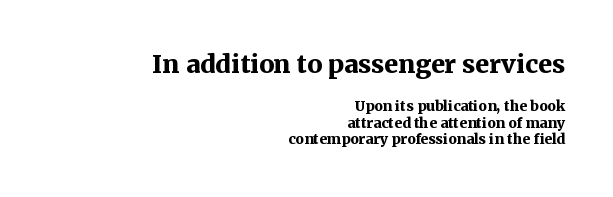
Q: Is the text bold? A: Yes.
Q: Is the text italic (slanted)? A: No, it is upright.
Q: Is the text underlined? A: No.
Q: How is the paragraph aligned? A: Right-aligned.
Q: Is the spacing between letters normal or unusually wide? A: Normal.
Q: Which block of text is set in a larger size, the first (top) or the second (bottom)? A: The first (top) one.
